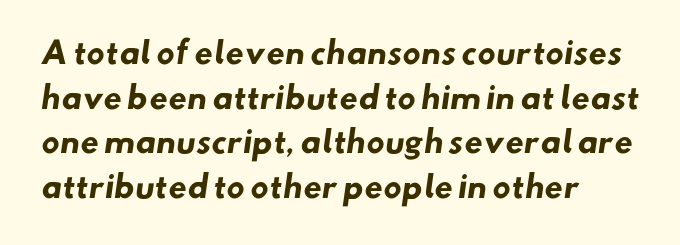
The image shows 30 px heavy sans-serif type; set left-aligned, normal line spacing (1.49x), normal letter spacing, not underlined; low stroke contrast and a small x-height.
